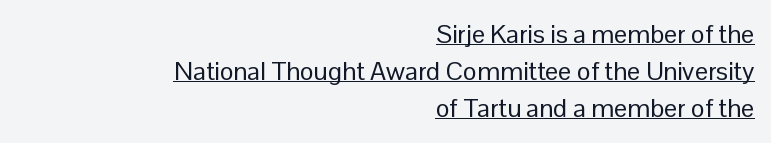
{"italic": "no", "bold": "no", "underline": "yes", "align": "right", "line_spacing": "normal", "line_spacing_ratio": 1.43, "letter_spacing": "normal", "letter_spacing_em": 0.0, "glyph_px": 26}
